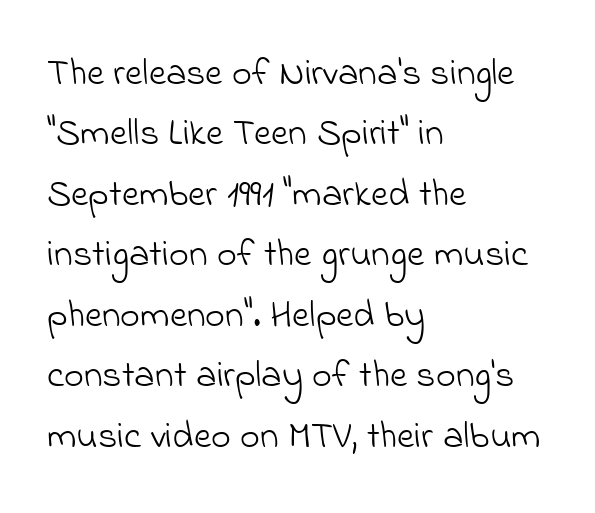
{"serif": "no", "bold": "no", "weight": "light", "width": "normal", "stroke_contrast": "low", "x_height": "small", "monospaced": "no", "underline": "no", "align": "left", "line_spacing": "normal", "line_spacing_ratio": 1.59, "letter_spacing": "normal", "letter_spacing_em": 0.0, "glyph_px": 38}
